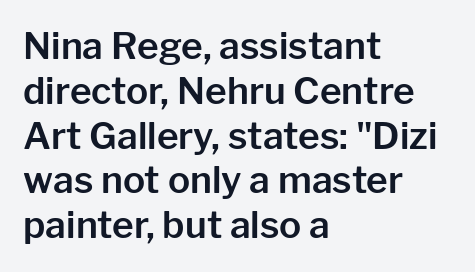
Only glyphs here, with clear space below each row. One-word summary of the alignment: left. The axis of the letterforms is exactly vertical. Short note: letters normally spaced. Serif or sans? Sans — the stroke terminals are bare.
